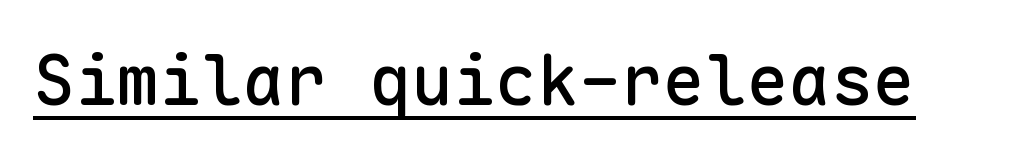
The letters sit at their default tracking, neither squeezed nor spread. Quick note: underline on. Is this a fixed-width face? Yes — each glyph sits in an identical cell. The specimen reads as upright at a glance. This rendering employs a face without finishing strokes, i.e., a sans-serif.
